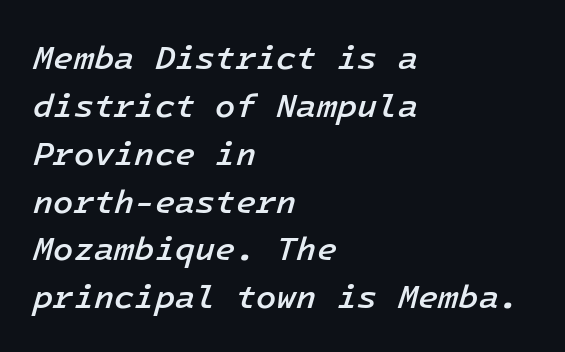
The image shows 33 px semibold type, italic (leaning right); set left-aligned, normal line spacing (1.45x), normal letter spacing, not underlined; low stroke contrast and a medium x-height.
